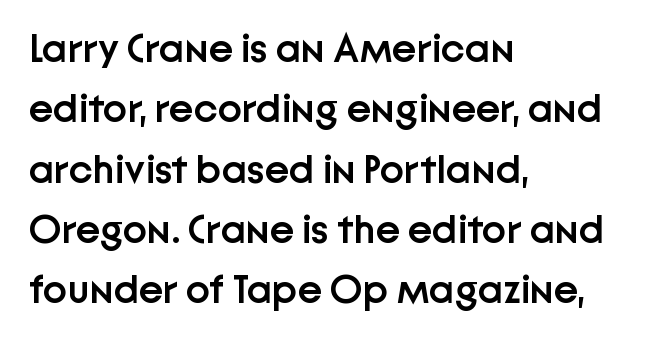
The image shows 41 px semibold sans-serif type, upright; set left-aligned, normal line spacing (1.47x), normal letter spacing, not underlined; low stroke contrast and a medium x-height.
